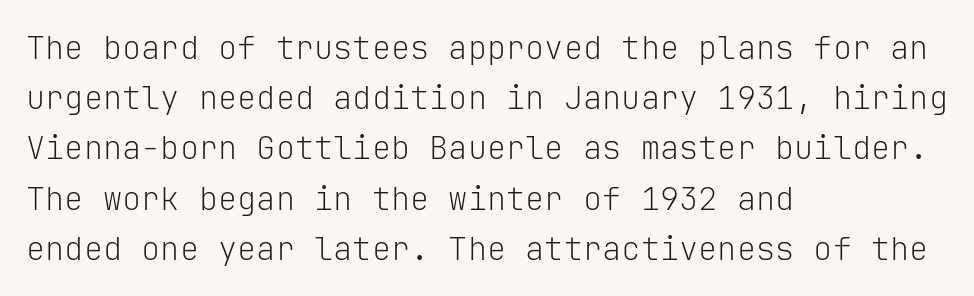
Posture: straight, roman, zero tilt. Honestly, there is no underline to notice here at all. Think of a typewriter: that constant character pitch is what you see here. Leading: standard. Here the glyphs are tracked normally, forming tight word shapes. The passage is arranged the way most books set body copy — flush left.
